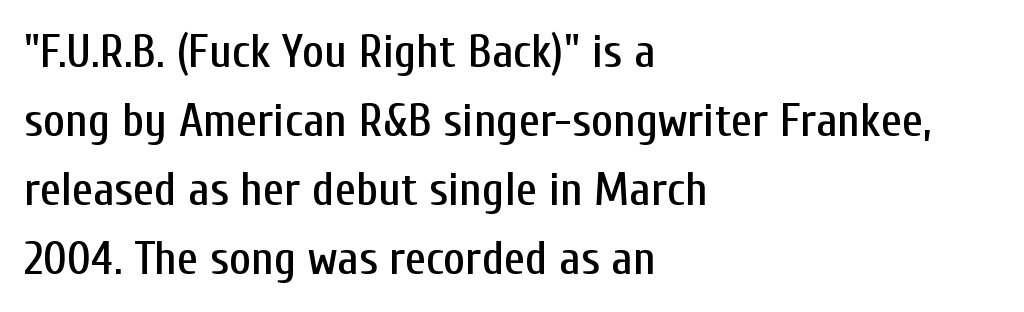
The type is set solid horizontally, with unmodified tracking. Decoration check: the copy has no underline. The space between consecutive lines is moderate. No feet cap the strokes, marking this as sans-serif type.
